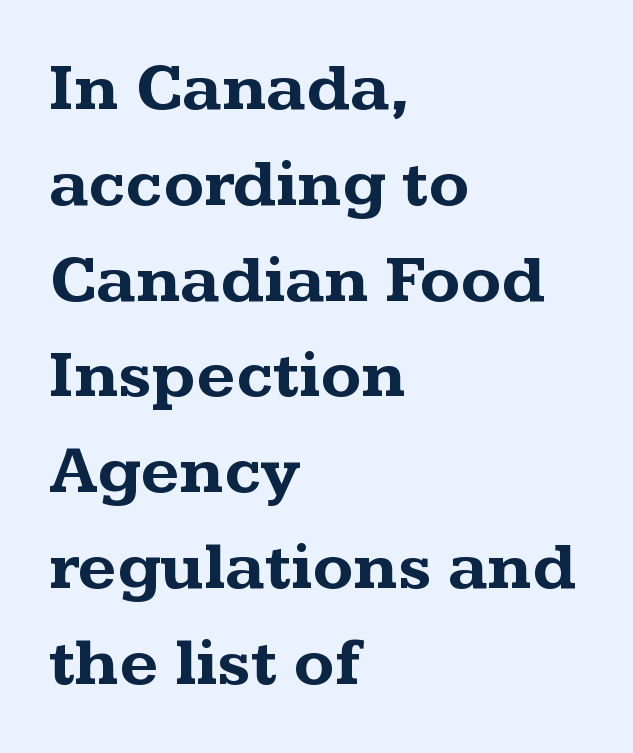
Q: Is the text bold? A: Yes.
Q: Is the text italic (slanted)? A: No, it is upright.
Q: Is the typeface a serif or a sans-serif typeface? A: Serif.
Q: Is the text underlined? A: No.
Q: How is the paragraph aligned? A: Left-aligned.
Q: Is the spacing between letters normal or unusually wide? A: Normal.
Q: Is the spacing between lines tight, normal or loose? A: Normal.
Q: Width (condensed, normal, or wide)? A: Wide.
Q: Stroke contrast? A: Medium.
Q: x-height? A: Medium.
Q: Monospaced? A: No.
